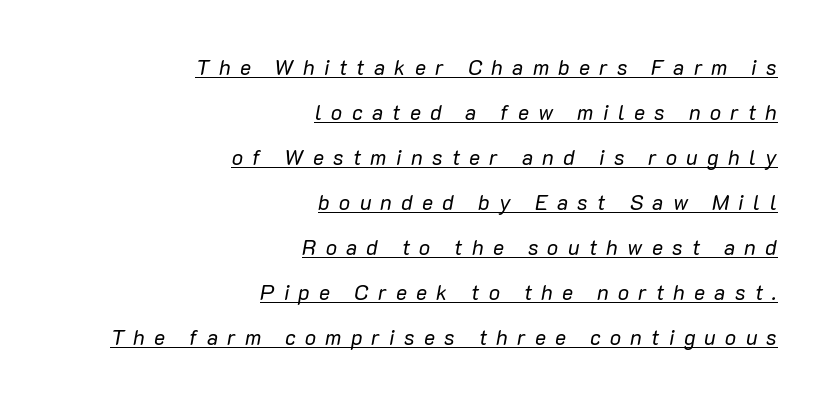
The image shows 21 px text type, italic (leaning right); set right-aligned, loose line spacing (2.14x), unusually wide letter spacing (+0.44 em), underlined.
